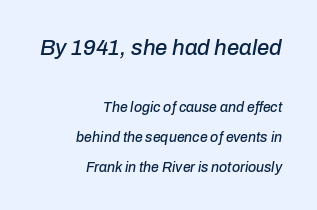
Q: Is the text italic (slanted)? A: Yes, it leans right by about 10 degrees.
Q: Is the text underlined? A: No.
Q: How is the paragraph aligned? A: Right-aligned.
Q: Is the spacing between letters normal or unusually wide? A: Normal.
Q: Is the spacing between lines tight, normal or loose? A: Loose.
Q: Which block of text is set in a larger size, the first (top) or the second (bottom)? A: The first (top) one.
